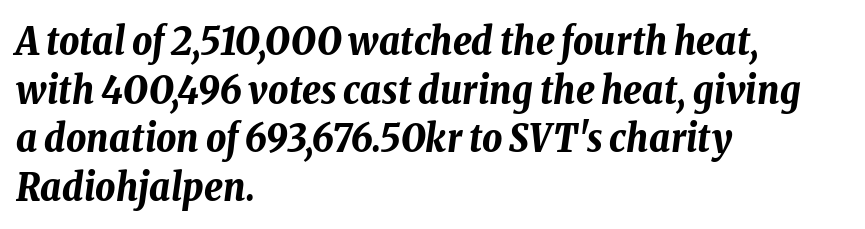
The image shows 39 px bold, condensed type, italic (leaning right); set left-aligned, normal line spacing (1.25x), normal letter spacing, not underlined; low stroke contrast and a medium x-height.
